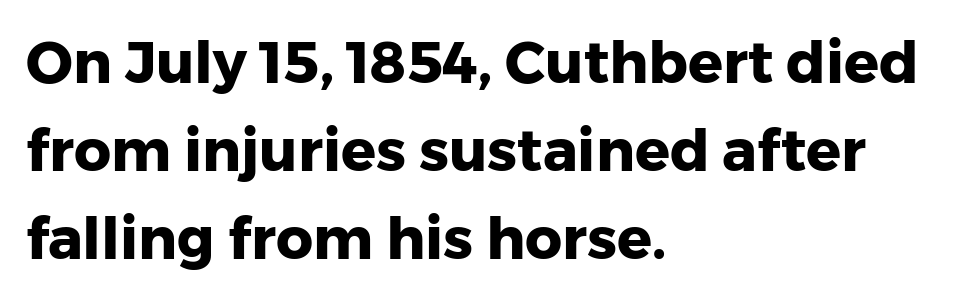
{"serif": "no", "italic": "no", "bold": "yes", "weight": "heavy", "width": "normal", "stroke_contrast": "low", "x_height": "medium", "monospaced": "no", "underline": "no", "align": "left", "line_spacing": "normal", "line_spacing_ratio": 1.52, "letter_spacing": "normal", "letter_spacing_em": 0.0, "glyph_px": 58}
